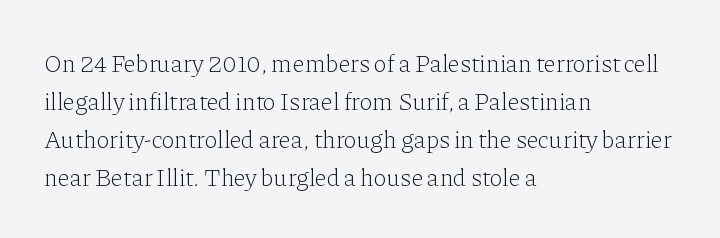
The font's upright variant was chosen for this text. The specimen omits any rule beneath the text block's lines. All the whitespace from short lines collects on the right. Tracking here is standard; glyphs follow each other at the usual distance.
